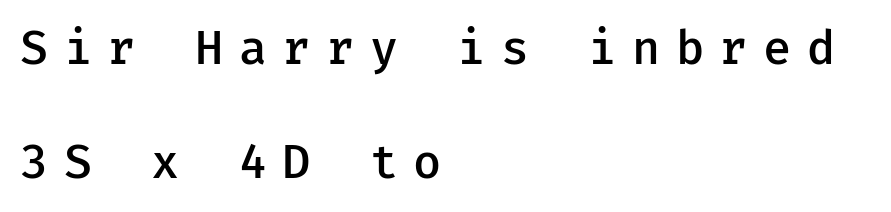
A typesetter would label this face a sans. Successive baselines arrive slowly, with a big drop between each. In terms of posture, this sample is upright. The setting favours the left margin, as ordinary paragraphs usually do. Students, note that the glyphs here are deliberately spaced far apart. Does the weight exceed regular? Yes, but only to semibold.
